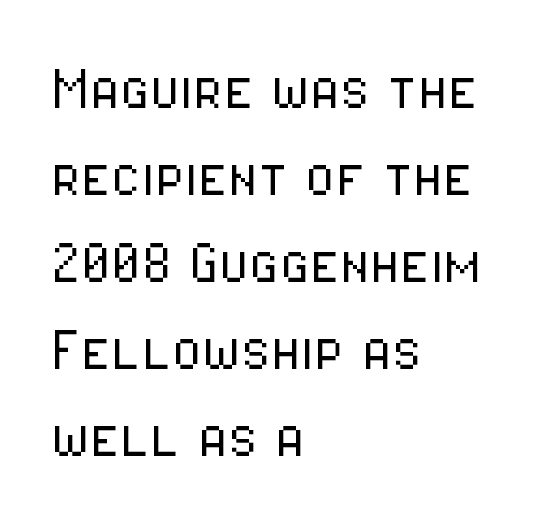
Q: Is the text bold? A: No.
Q: Is the text italic (slanted)? A: No, it is upright.
Q: Is the typeface a serif or a sans-serif typeface? A: Sans-serif.
Q: Is the text underlined? A: No.
Q: How is the paragraph aligned? A: Left-aligned.
Q: Is the spacing between letters normal or unusually wide? A: Normal.
Q: Is the spacing between lines tight, normal or loose? A: Normal.
Q: Width (condensed, normal, or wide)? A: Condensed.
Q: Stroke contrast? A: Low.
Q: x-height? A: Medium.
Q: Monospaced? A: No.
